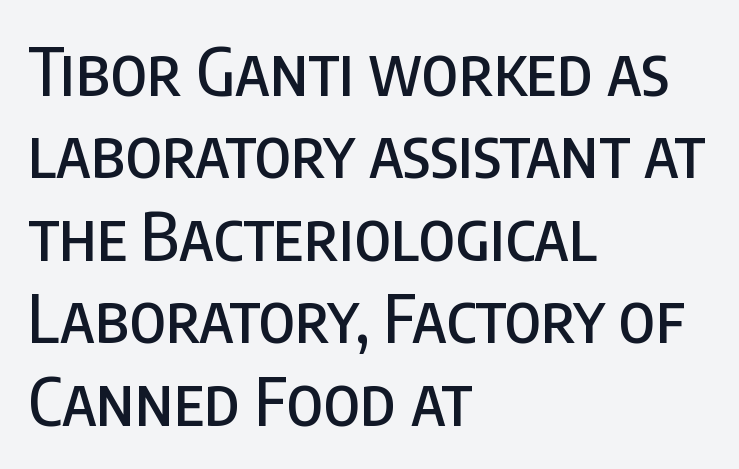
{"serif": "no", "italic": "no", "width": "condensed", "stroke_contrast": "low", "x_height": "large", "monospaced": "no", "underline": "no", "align": "left", "line_spacing": "normal", "line_spacing_ratio": 1.25, "letter_spacing": "normal", "letter_spacing_em": 0.0, "glyph_px": 66}
